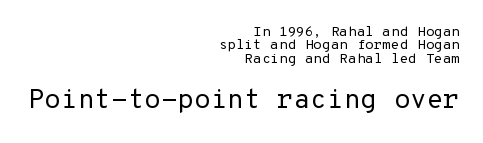
The space directly below the letters is spotless. Tracking here is standard; glyphs follow each other at the usual distance. The line-height multiplier appears low, near solid setting. The rendering enlarges the type as you move from the upper chunk to the lower. Unbolded letterforms with no extra heft.
